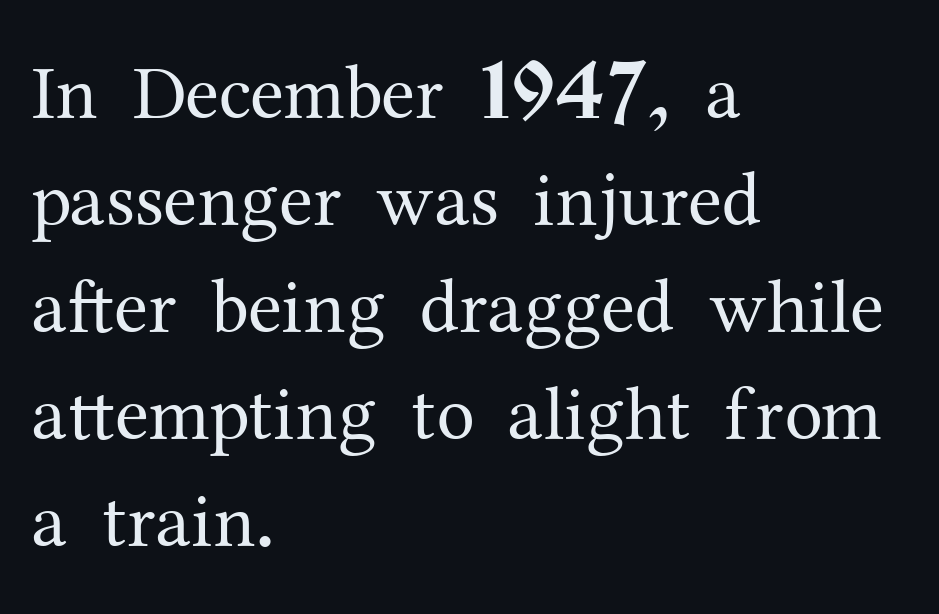
Q: Is the text bold? A: No.
Q: Is the text italic (slanted)? A: No, it is upright.
Q: Is the typeface a serif or a sans-serif typeface? A: Serif.
Q: Is the text underlined? A: No.
Q: How is the paragraph aligned? A: Left-aligned.
Q: Is the spacing between letters normal or unusually wide? A: Normal.
Q: Is the spacing between lines tight, normal or loose? A: Normal.
Q: Width (condensed, normal, or wide)? A: Normal.
Q: Stroke contrast? A: Medium.
Q: x-height? A: Medium.
Q: Monospaced? A: No.
